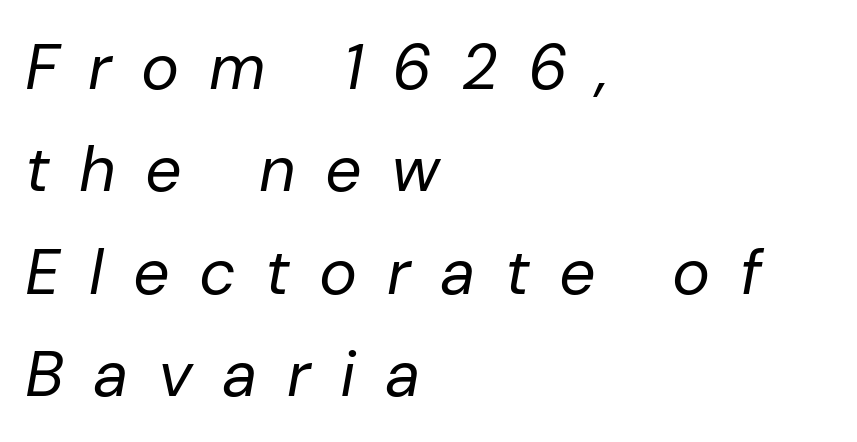
{"italic": "yes", "lean": "right", "slant_degrees": 10, "bold": "no", "weight": "regular", "width": "normal", "stroke_contrast": "low", "x_height": "medium", "monospaced": "no", "underline": "no", "align": "left", "line_spacing": "normal", "line_spacing_ratio": 1.6, "letter_spacing": "wide", "letter_spacing_em": 0.46, "glyph_px": 64}
